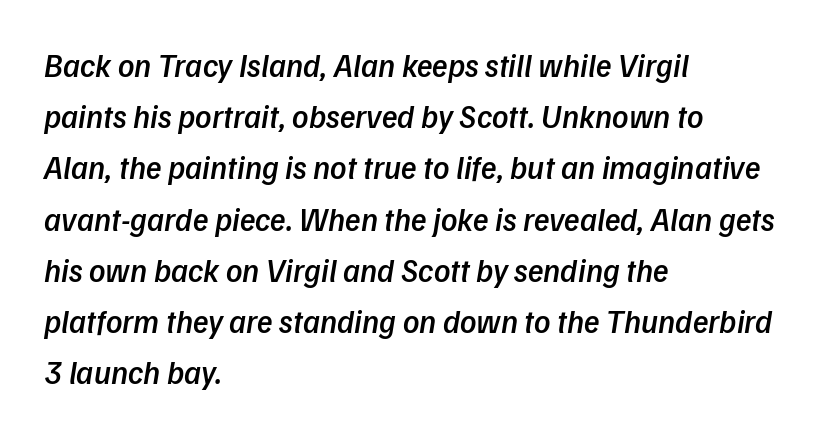
Q: Is the text bold? A: Semi-bold.
Q: Is the text italic (slanted)? A: Yes, it leans right by about 9 degrees.
Q: Is the text underlined? A: No.
Q: How is the paragraph aligned? A: Left-aligned.
Q: Is the spacing between letters normal or unusually wide? A: Normal.
Q: Is the spacing between lines tight, normal or loose? A: Normal.
Q: Width (condensed, normal, or wide)? A: Normal.
Q: Stroke contrast? A: Low.
Q: x-height? A: Medium.
Q: Monospaced? A: No.
